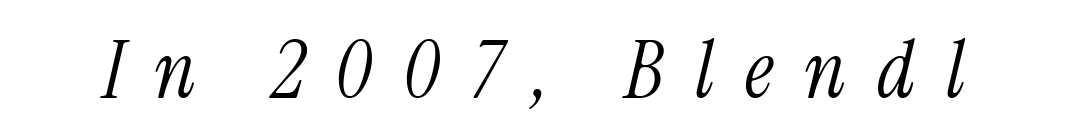
{"serif": "yes", "italic": "yes", "lean": "right", "slant_degrees": 13, "bold": "no", "weight": "light", "width": "condensed", "stroke_contrast": "medium", "x_height": "medium", "monospaced": "no", "underline": "no", "letter_spacing": "wide", "letter_spacing_em": 0.39, "glyph_px": 80}
